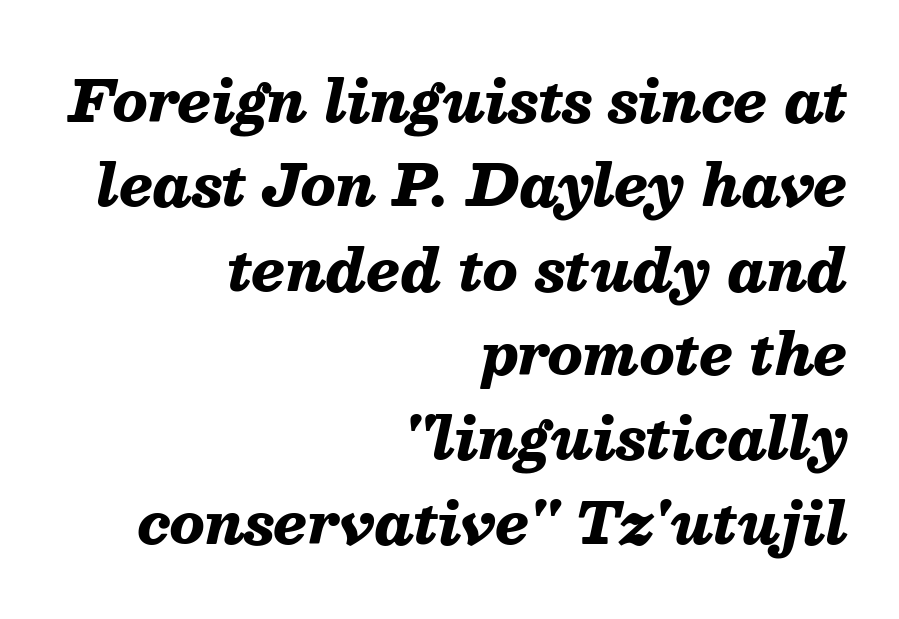
The typesetting leans heavy: a genuine bold. This sample keeps an unexceptional amount of space between lines. Decoration check: the copy has no underline. A typesetter would call this proportional, since set widths differ per character.
